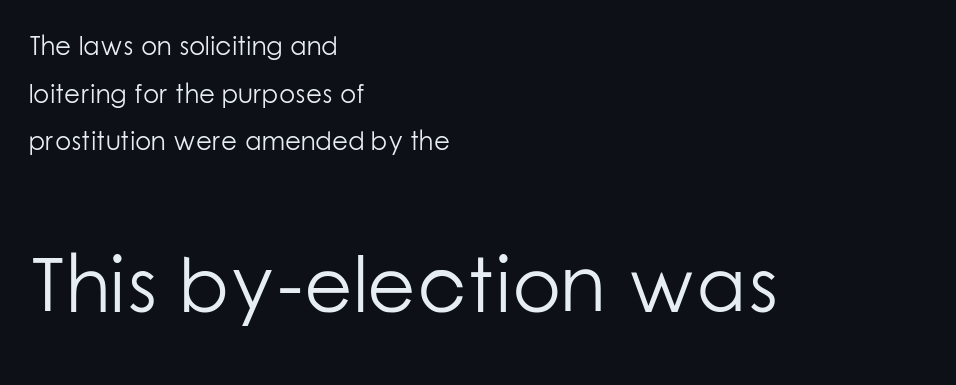
{"serif": "no", "italic": "no", "bold": "no", "weight": "light", "width": "normal", "stroke_contrast": "low", "x_height": "medium", "monospaced": "no", "underline": "no", "align": "left", "line_spacing_ratio": 1.83, "letter_spacing": "normal", "letter_spacing_em": 0.0, "larger_block": "second", "size_ratio": 3.04, "glyph_px": 79}
